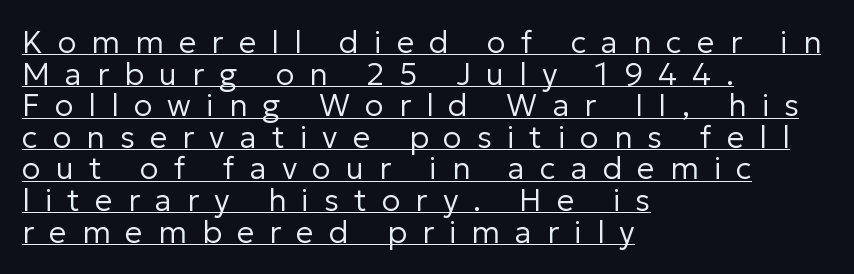
{"serif": "no", "italic": "no", "bold": "no", "weight": "regular", "width": "normal", "stroke_contrast": "low", "x_height": "medium", "monospaced": "no", "underline": "yes", "align": "left", "line_spacing": "tight", "line_spacing_ratio": 1.02, "letter_spacing": "wide", "letter_spacing_em": 0.49, "glyph_px": 31}
